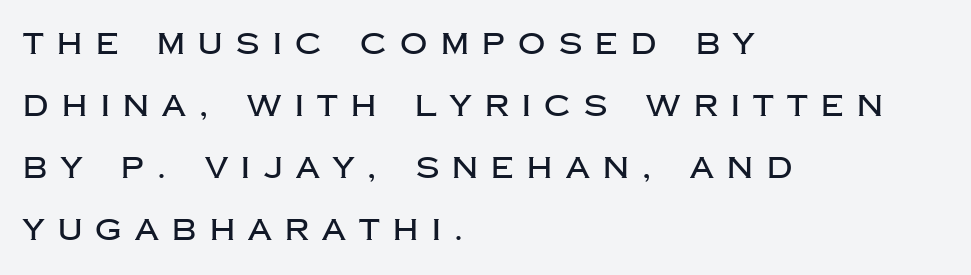
Q: Is the text italic (slanted)? A: No, it is upright.
Q: Is the typeface a serif or a sans-serif typeface? A: Sans-serif.
Q: Is the text underlined? A: No.
Q: How is the paragraph aligned? A: Left-aligned.
Q: Is the spacing between letters normal or unusually wide? A: Unusually wide.
Q: Is the spacing between lines tight, normal or loose? A: Loose.
Q: Width (condensed, normal, or wide)? A: Normal.
Q: Stroke contrast? A: Low.
Q: x-height? A: Large.
Q: Monospaced? A: No.
